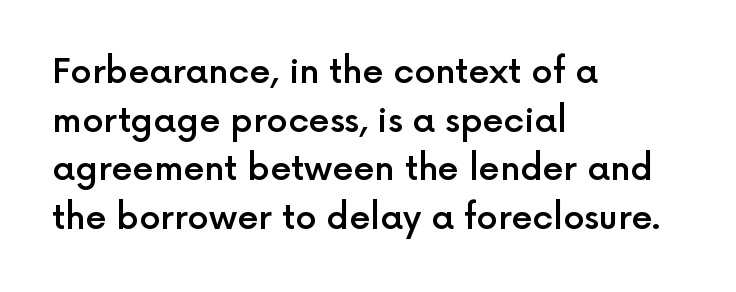
{"serif": "no", "italic": "no", "bold": "semi", "weight": "semibold", "width": "normal", "x_height": "medium", "monospaced": "no", "underline": "no", "align": "left", "line_spacing": "normal", "line_spacing_ratio": 1.43, "letter_spacing": "normal", "letter_spacing_em": 0.0, "glyph_px": 34}
